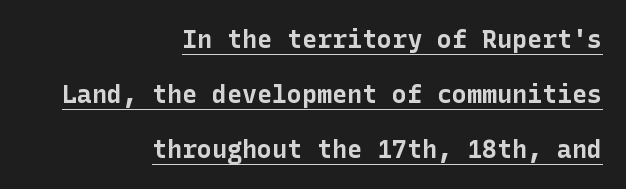
{"italic": "no", "bold": "yes", "underline": "yes", "align": "right", "line_spacing": "loose", "line_spacing_ratio": 2.2, "letter_spacing": "normal", "letter_spacing_em": 0.0, "glyph_px": 25}
